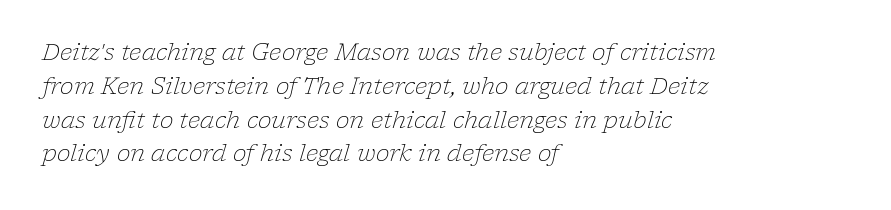
Any mark beneath the type? The region is blank. The lines are quadded left. A light-to-regular cut is what we see here. Would a proofreader flag this as italicized? Yes. This block has exactly the height ordinary leading produces.
